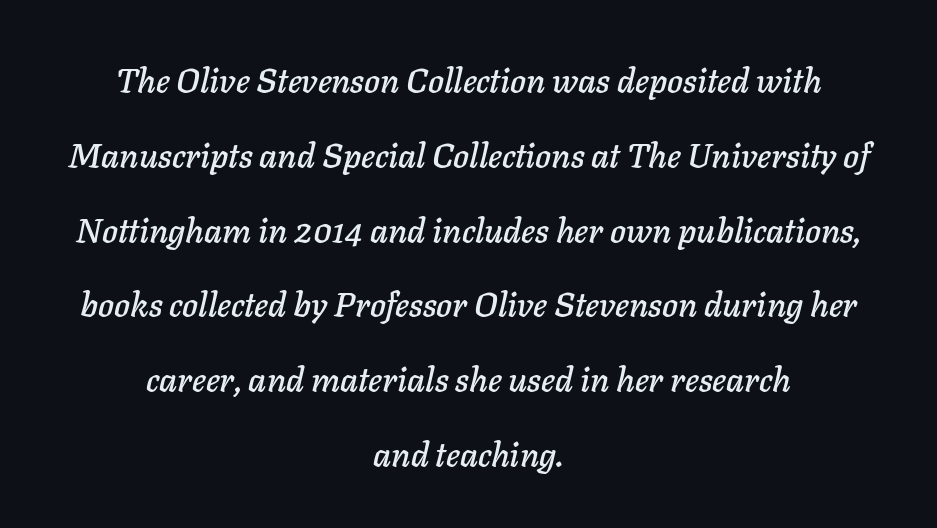
Q: Is the text italic (slanted)? A: Yes, it leans right by about 11 degrees.
Q: Is the text underlined? A: No.
Q: How is the paragraph aligned? A: Centered.
Q: Is the spacing between letters normal or unusually wide? A: Normal.
Q: Is the spacing between lines tight, normal or loose? A: Loose.
Q: Width (condensed, normal, or wide)? A: Normal.
Q: Stroke contrast? A: Low.
Q: x-height? A: Medium.
Q: Monospaced? A: No.
